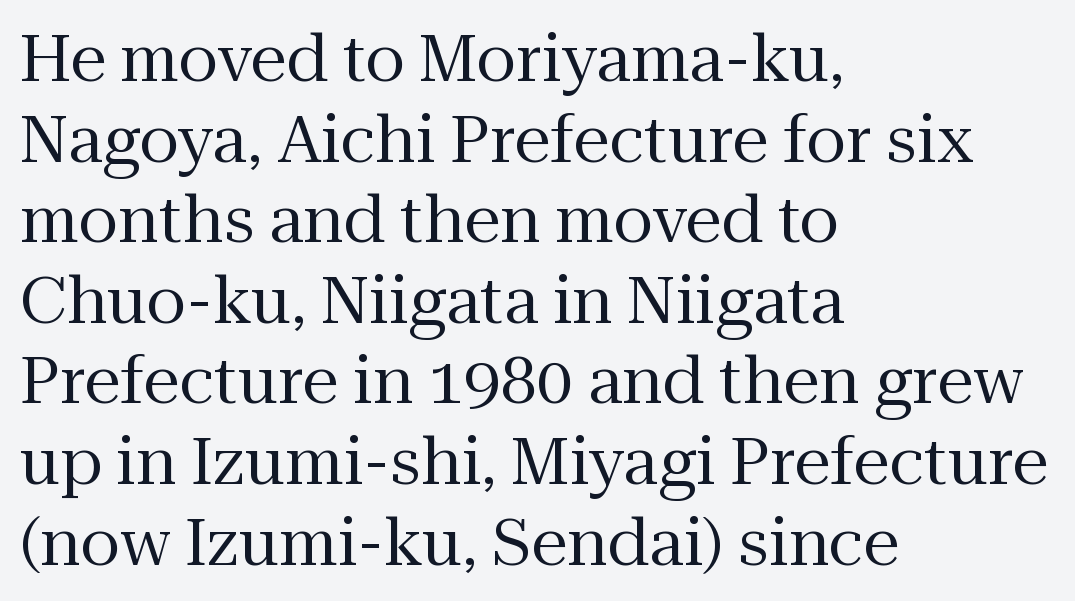
{"serif": "yes", "italic": "no", "bold": "no", "weight": "regular", "width": "normal", "stroke_contrast": "medium", "x_height": "medium", "monospaced": "no", "underline": "no", "align": "left", "line_spacing_ratio": 1.24, "letter_spacing": "normal", "letter_spacing_em": 0.0, "glyph_px": 65}
